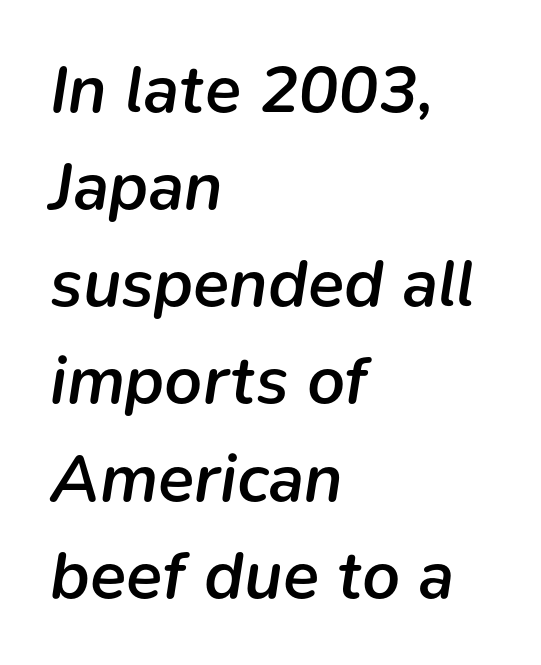
Q: Is the text bold? A: Semi-bold.
Q: Is the text italic (slanted)? A: Yes, it leans right by about 9 degrees.
Q: Is the text underlined? A: No.
Q: How is the paragraph aligned? A: Left-aligned.
Q: Is the spacing between letters normal or unusually wide? A: Normal.
Q: Is the spacing between lines tight, normal or loose? A: Normal.
Q: Width (condensed, normal, or wide)? A: Normal.
Q: Stroke contrast? A: Low.
Q: x-height? A: Medium.
Q: Monospaced? A: No.
